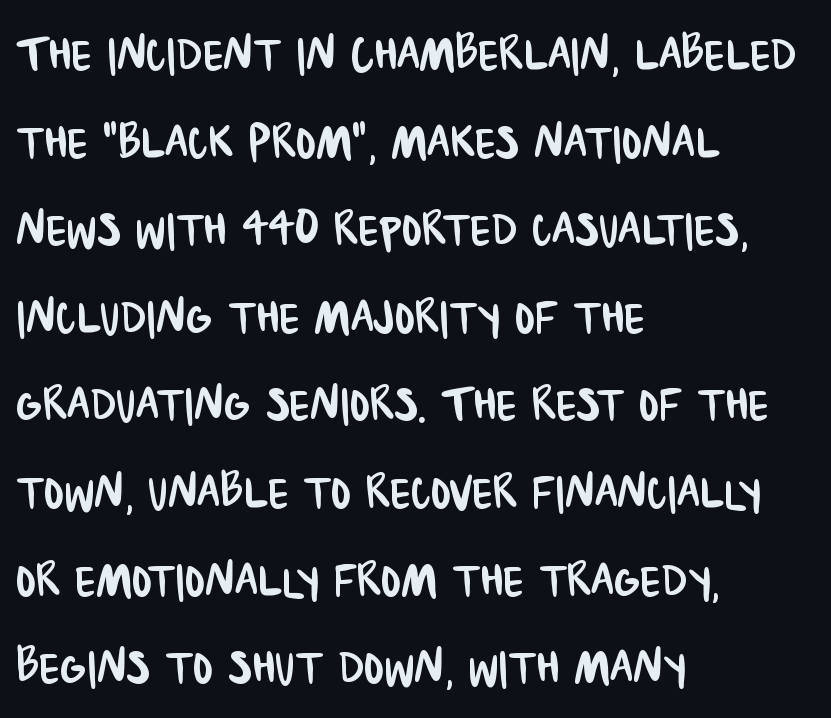
A sans-serif font was chosen for this passage. Normally led — the rows are evenly, conventionally spaced. Spacing verdict: proportional, widths tailored to each character. Caption: multi-line text, flush left, ragged right. Descender tails drop into unmarked territory.
